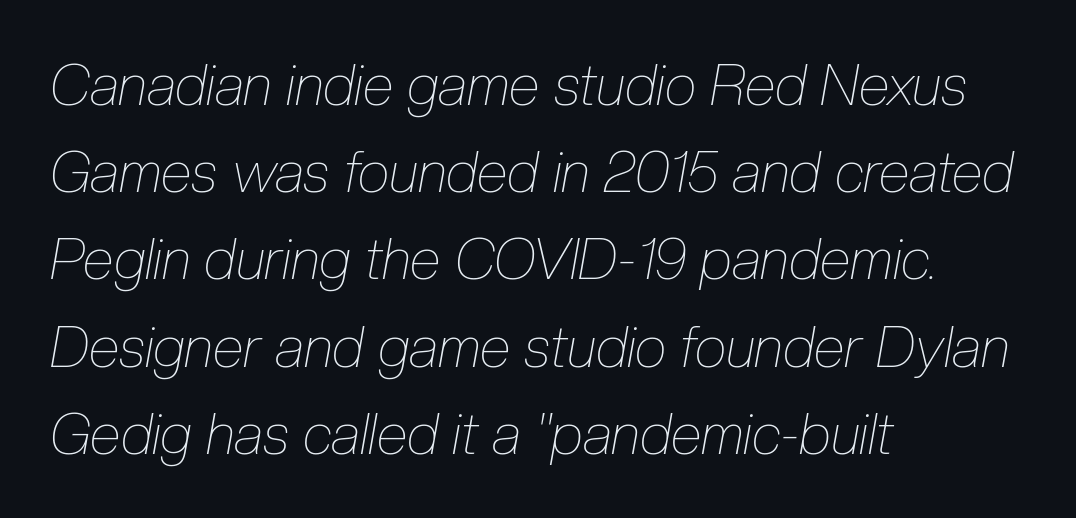
The image shows 57 px thin, condensed type, italic (leaning right); set left-aligned, normal line spacing (1.53x), normal letter spacing, not underlined; low stroke contrast and a medium x-height.
